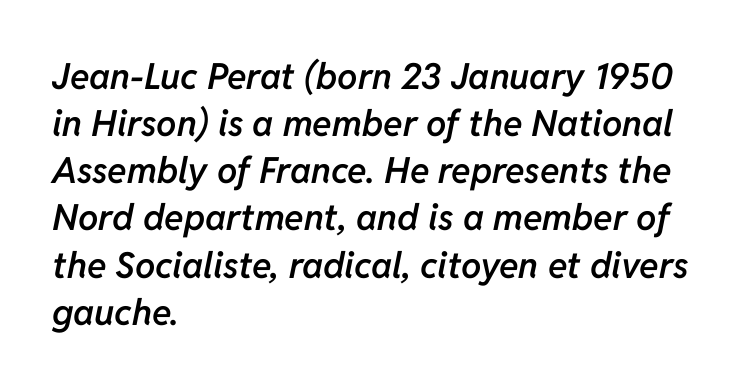
The image shows 36 px semibold type, italic (leaning right); set left-aligned, normal line spacing (1.31x), normal letter spacing, not underlined; low stroke contrast and a medium x-height.
